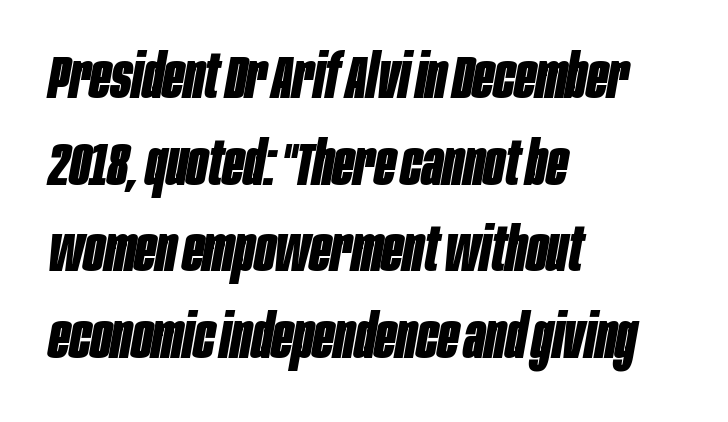
{"italic": "yes", "lean": "right", "slant_degrees": 10, "bold": "yes", "weight": "bold", "width": "condensed", "stroke_contrast": "low", "x_height": "large", "monospaced": "no", "underline": "no", "align": "left", "line_spacing": "normal", "line_spacing_ratio": 1.42, "letter_spacing": "normal", "letter_spacing_em": 0.0, "glyph_px": 61}
